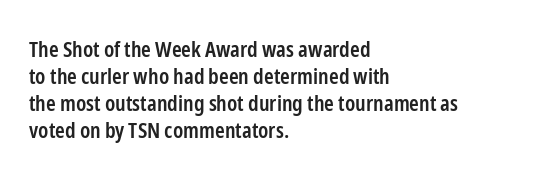
The image shows 22 px text type, upright; set left-aligned, line spacing 1.23x, normal letter spacing, not underlined.
